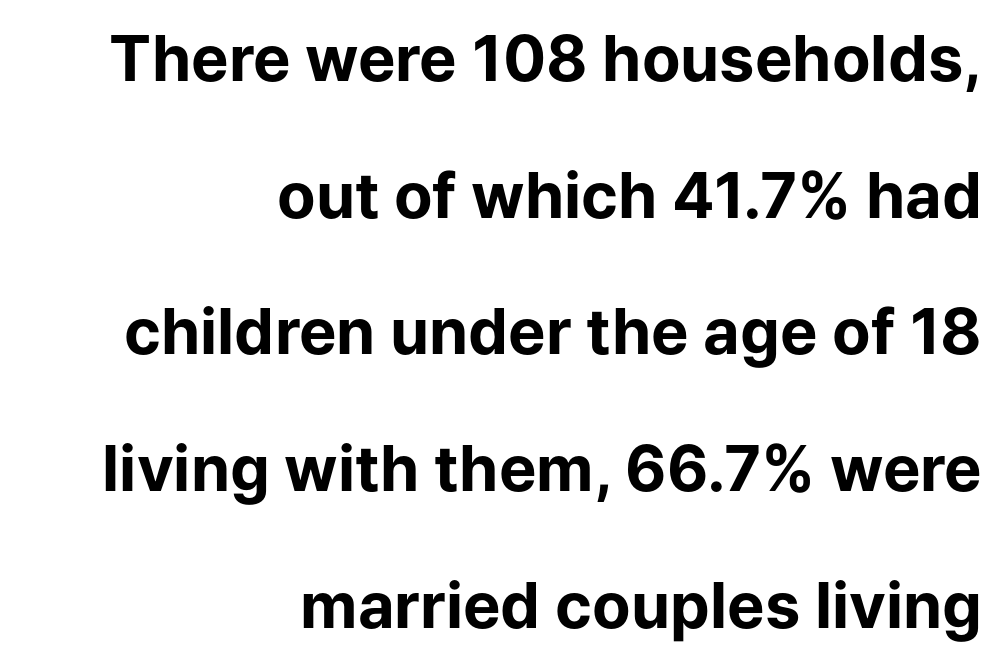
What kind of face is this? One without serifs — a sans. Successive baselines arrive slowly, with a big drop between each. What stands out about the letter spacing? Nothing — it is the standard amount. Rendered with straight, roman letterforms. The passage is arranged like a letterhead date or caption credit — flush right. I'd describe the lettering as bold — thick and assertive.
